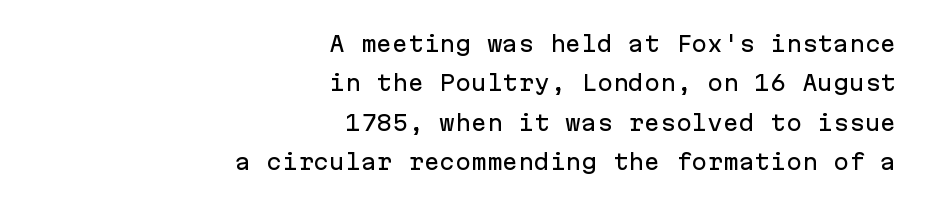
Q: Is the text italic (slanted)? A: No, it is upright.
Q: Is the text underlined? A: No.
Q: How is the paragraph aligned? A: Right-aligned.
Q: Is the spacing between letters normal or unusually wide? A: Normal.
